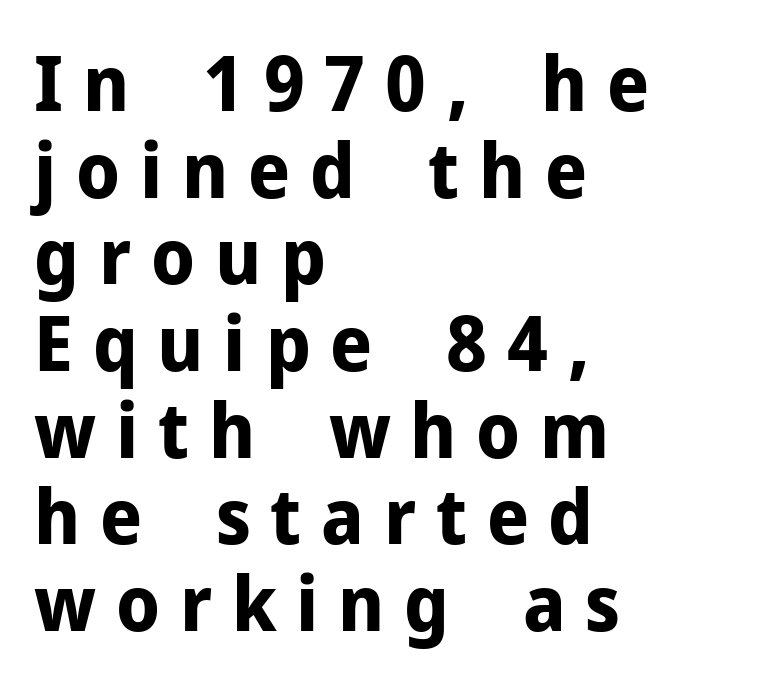
The line-height multiplier appears low, near solid setting. Descenders are the only things crossing below the line. The specimen reads as upright at a glance. What kind of face is this? One without serifs — a sans.
